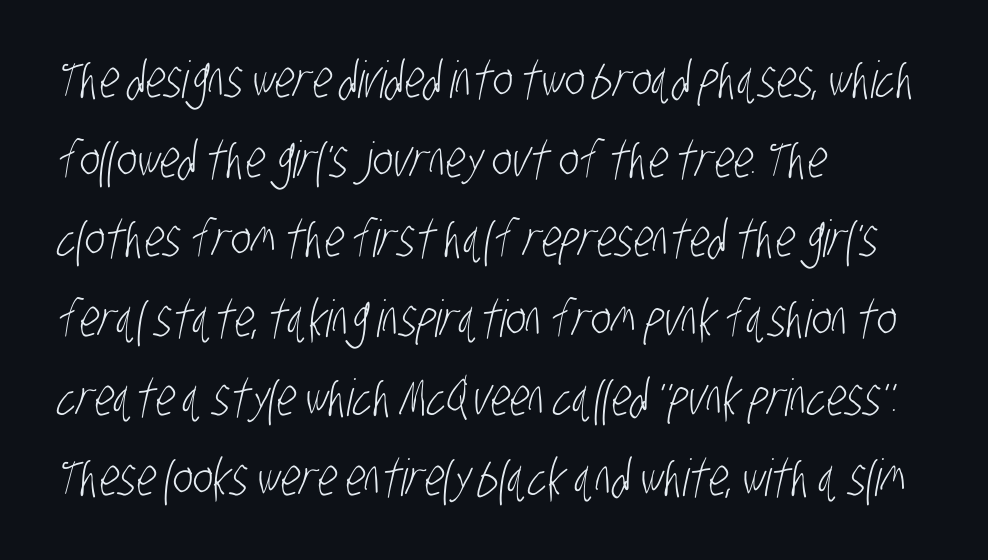
{"serif": "no", "bold": "no", "weight": "light", "width": "condensed", "stroke_contrast": "low", "x_height": "large", "monospaced": "no", "underline": "no", "align": "left", "line_spacing": "normal", "line_spacing_ratio": 1.56, "letter_spacing": "normal", "letter_spacing_em": 0.0, "glyph_px": 51}
